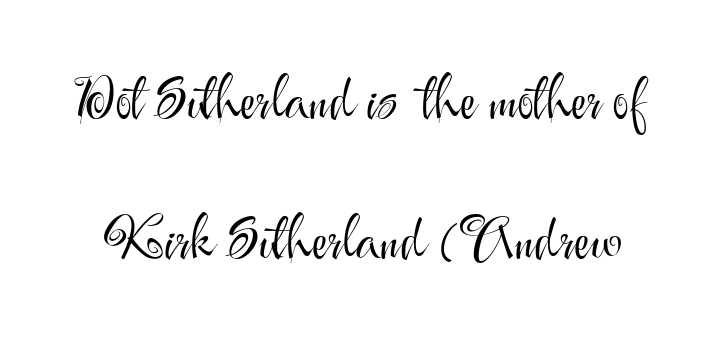
The image shows 57 px light sans-serif type; set loose line spacing (2.46x), normal letter spacing, not underlined; medium stroke contrast and a small x-height.
